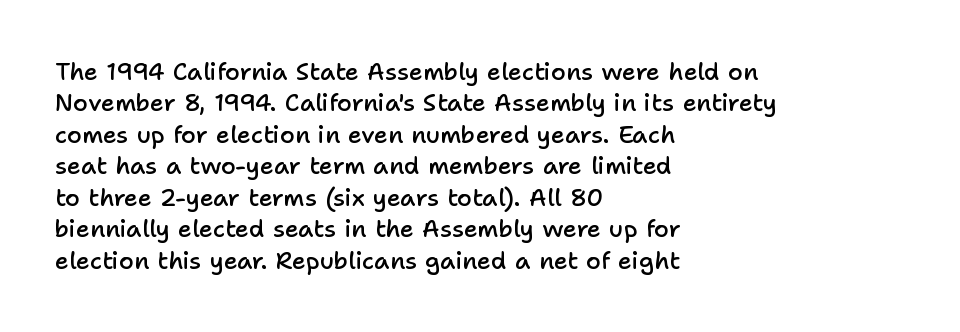
Q: Is the text bold? A: Semi-bold.
Q: Is the text italic (slanted)? A: No, it is upright.
Q: Is the text underlined? A: No.
Q: How is the paragraph aligned? A: Left-aligned.
Q: Is the spacing between letters normal or unusually wide? A: Normal.
Q: Is the spacing between lines tight, normal or loose? A: Normal.
